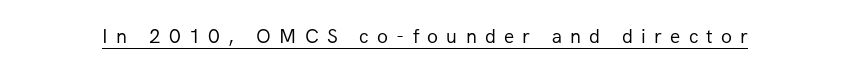
The image shows 20 px text type, upright; set unusually wide letter spacing (+0.41 em), underlined.
